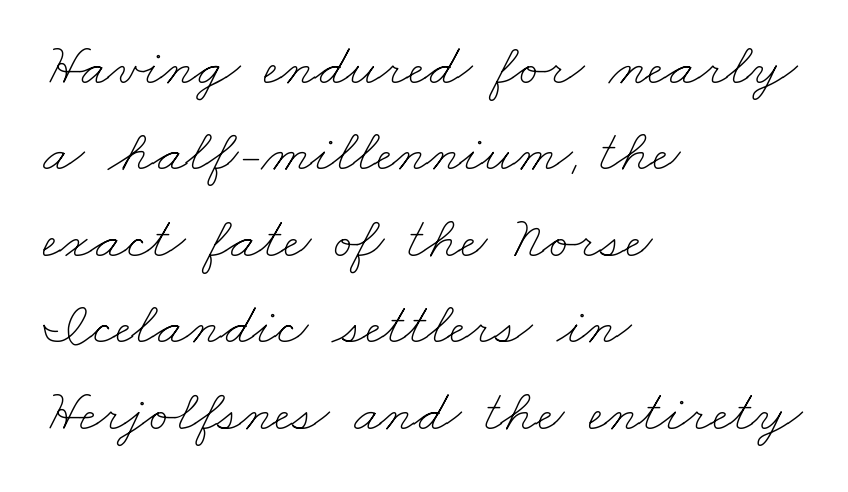
{"bold": "no", "weight": "thin", "width": "wide", "stroke_contrast": "low", "x_height": "small", "monospaced": "no", "underline": "no", "align": "left", "line_spacing": "normal", "line_spacing_ratio": 1.44, "letter_spacing": "normal", "letter_spacing_em": 0.0, "glyph_px": 60}
